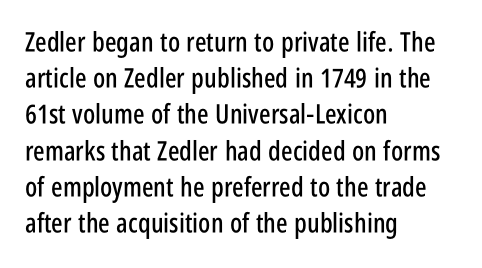
{"italic": "no", "underline": "no", "align": "left", "line_spacing": "normal", "line_spacing_ratio": 1.34, "letter_spacing": "normal", "letter_spacing_em": 0.0, "glyph_px": 27}
